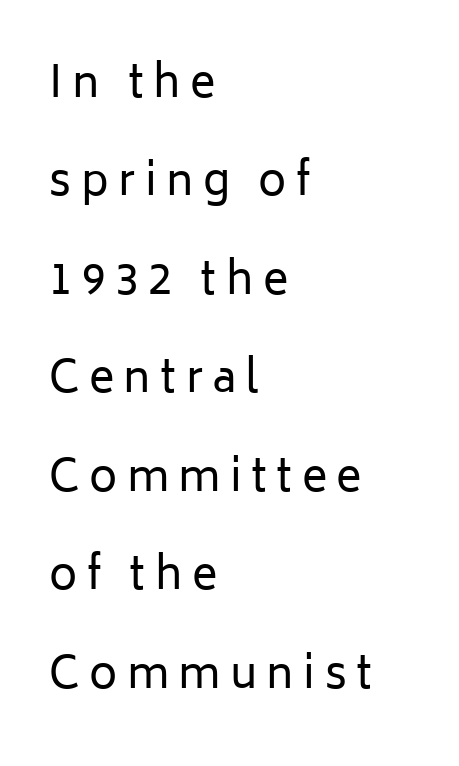
{"serif": "no", "italic": "no", "bold": "no", "weight": "regular", "width": "normal", "stroke_contrast": "low", "x_height": "medium", "monospaced": "no", "underline": "no", "align": "left", "line_spacing": "loose", "line_spacing_ratio": 2.29, "letter_spacing": "wide", "letter_spacing_em": 0.22, "glyph_px": 43}
